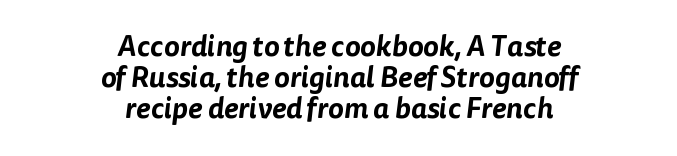
{"serif": "no", "width": "normal", "stroke_contrast": "low", "x_height": "medium", "monospaced": "no", "underline": "no", "align": "center", "line_spacing": "tight", "line_spacing_ratio": 1.07, "letter_spacing": "normal", "letter_spacing_em": 0.0, "glyph_px": 29}
